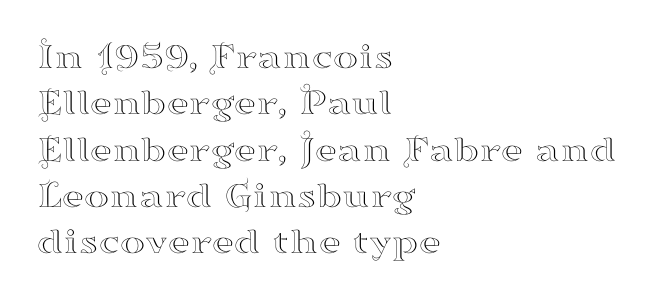
This rendering uses left alignment, leaving the right contour irregular. The type is set solid horizontally, with unmodified tracking. Character widths vary here, with narrow letters taking less room than wide ones. The type sits square on the baseline with zero lean. The characters display serif detailing at their extremities.
